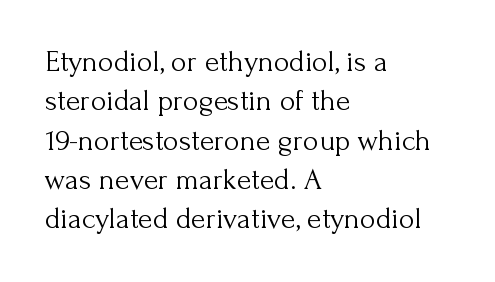
The image shows 30 px light serif type, upright; set left-aligned, normal line spacing (1.31x), normal letter spacing, not underlined; medium stroke contrast and a small x-height.
